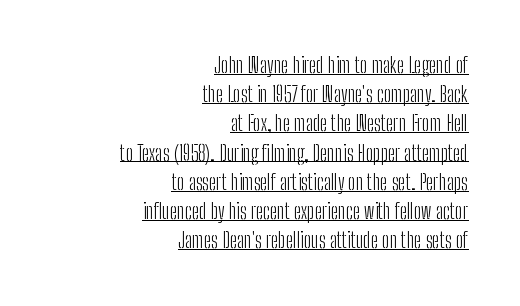
The image shows 21 px text type, upright; set right-aligned, normal line spacing (1.39x), normal letter spacing, underlined.
